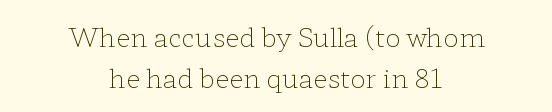
The letterforms sit shoulder to shoulder at normal distance. The block of text has a typical density, with ordinary space between rows. This is roman type, the default non-slanted kind. Compared with a flush-left layout, this one balances lines on the center instead.
